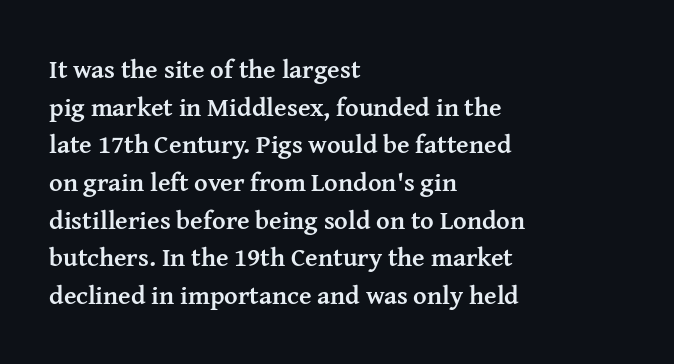
On the weight axis this lands at bold, roughly 700. Words float on clear page, feet unadorned. Interline gaps are of average width in this sample. The rendering keeps characters at their native spacing. In terms of posture, this sample is upright.
